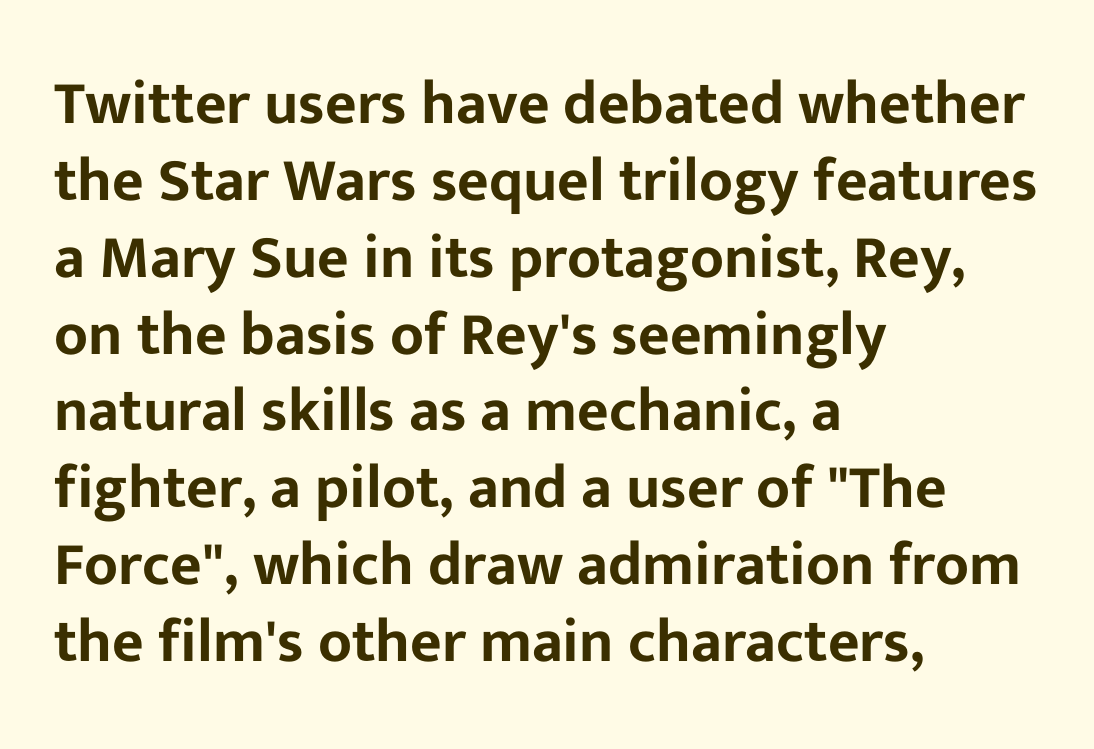
Q: Is the text italic (slanted)? A: No, it is upright.
Q: Is the typeface a serif or a sans-serif typeface? A: Sans-serif.
Q: Is the text underlined? A: No.
Q: How is the paragraph aligned? A: Left-aligned.
Q: Is the spacing between letters normal or unusually wide? A: Normal.
Q: Is the spacing between lines tight, normal or loose? A: Normal.
Q: Width (condensed, normal, or wide)? A: Normal.
Q: Stroke contrast? A: Low.
Q: x-height? A: Medium.
Q: Monospaced? A: No.
